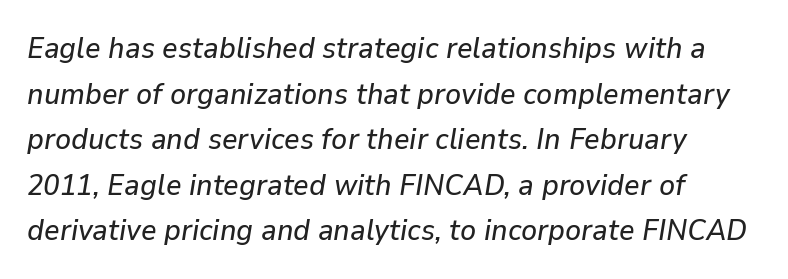
The image shows 30 px text type, italic (leaning right); set left-aligned, normal line spacing (1.52x), normal letter spacing, not underlined; low stroke contrast and a medium x-height.
